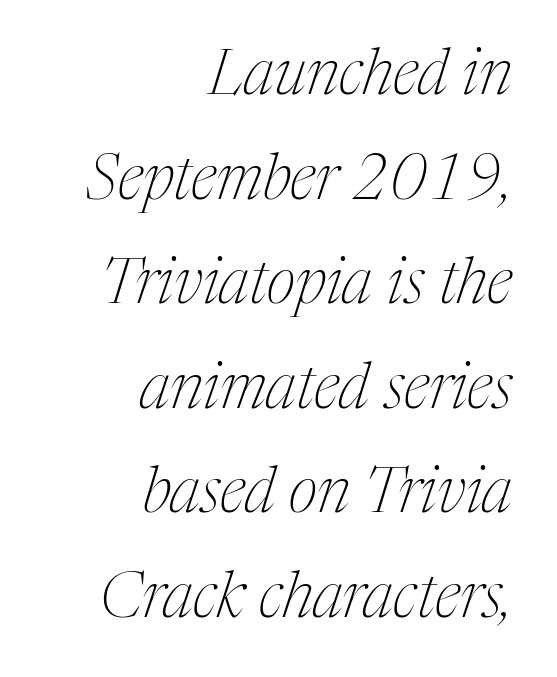
The type family on display is of the serif kind. The rows are spaced the way most documents space them. This reads as an unemphasized weight, regular at the heaviest. The words here are not underlined.
